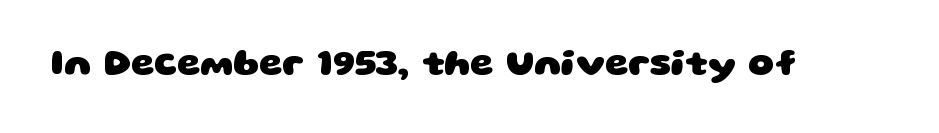
Examine the stroke ends and you'll find no serifs. Here the designer chose a conventional face with non-uniform glyph widths. Does extra space separate the letters? No, they use regular spacing. This is heavy type, rendered in bold. A bare baseline throughout the passage.
